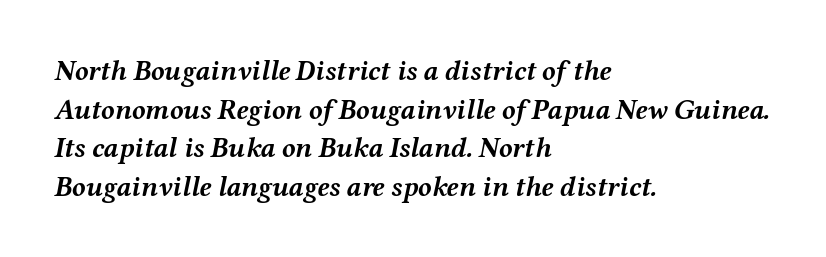
The image shows 28 px semibold, wide type, italic (leaning right); set left-aligned, normal line spacing (1.38x), normal letter spacing, not underlined; medium stroke contrast and a medium x-height.
